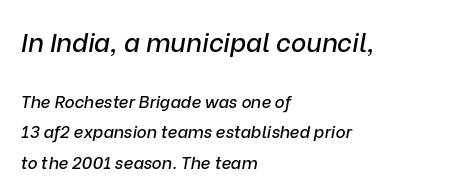
{"italic": "yes", "lean": "right", "slant_degrees": 9, "underline": "no", "align": "left", "line_spacing_ratio": 1.78, "letter_spacing": "normal", "letter_spacing_em": 0.0, "larger_block": "first", "size_ratio": 1.53, "glyph_px": 26}
